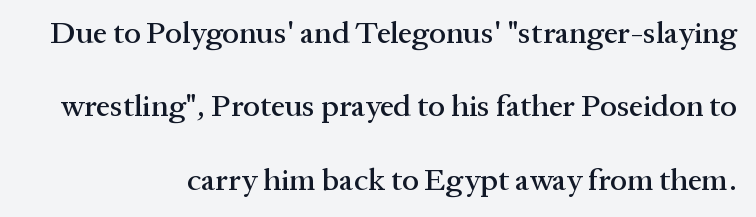
The image shows 31 px serif type, upright; set right-aligned, loose line spacing (2.37x), normal letter spacing, not underlined; medium stroke contrast and a medium x-height.
